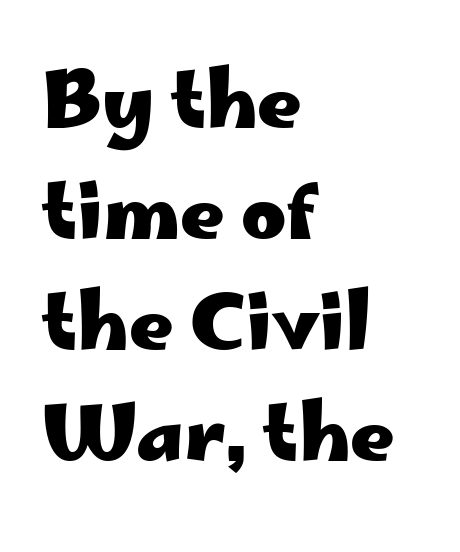
Casual observation: everything's shoved over to the left. Bare-footed words on every line. The axis of the letterforms is exactly vertical. Successive baselines arrive at the customary interval. You could not count columns in this text — the font is proportionally spaced. No feet cap the strokes, marking this as sans-serif type.
